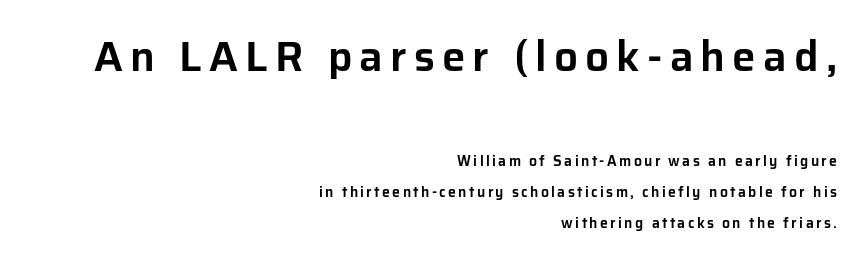
{"serif": "no", "italic": "no", "width": "normal", "stroke_contrast": "low", "x_height": "medium", "monospaced": "no", "underline": "no", "align": "right", "line_spacing": "loose", "line_spacing_ratio": 2.22, "larger_block": "first", "size_ratio": 3.0, "glyph_px": 42}
